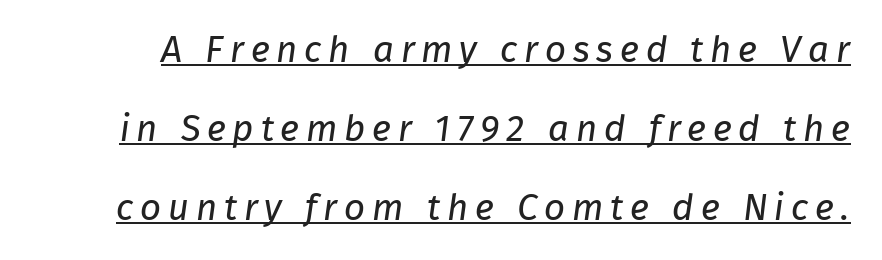
The image shows 37 px regular-weight sans-serif type; set loose line spacing (2.13x), underlined; low stroke contrast and a medium x-height.
